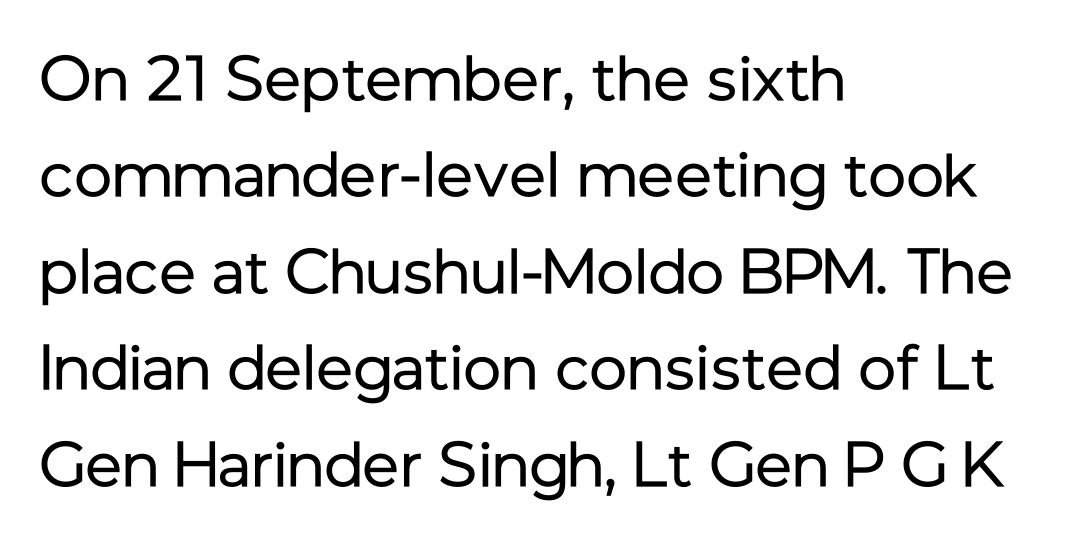
{"serif": "no", "italic": "no", "bold": "no", "weight": "regular", "width": "normal", "stroke_contrast": "low", "x_height": "medium", "monospaced": "no", "underline": "no", "align": "left", "line_spacing": "normal", "line_spacing_ratio": 1.53, "letter_spacing": "normal", "letter_spacing_em": 0.0, "glyph_px": 63}
